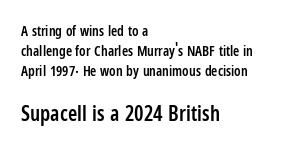
Summary of weight: moderately heavy, a semibold. The passage is arranged the way most books set body copy — flush left. This block has exactly the height ordinary leading produces. The face used here appears at its bigger size in the lower chunk. Unlike italic type, these characters show no tilt at all.
